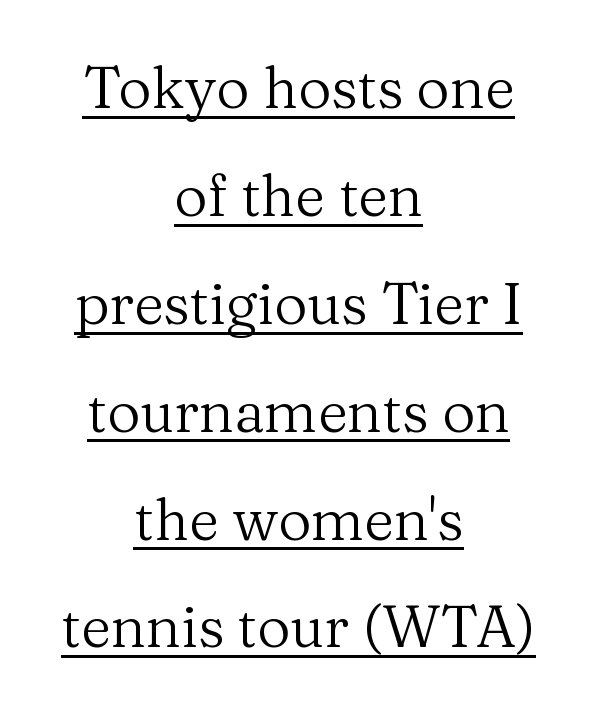
{"serif": "yes", "italic": "no", "bold": "no", "weight": "regular", "width": "normal", "stroke_contrast": "medium", "x_height": "medium", "monospaced": "no", "underline": "yes", "align": "center", "line_spacing_ratio": 1.86, "letter_spacing": "normal", "letter_spacing_em": 0.0, "glyph_px": 58}
